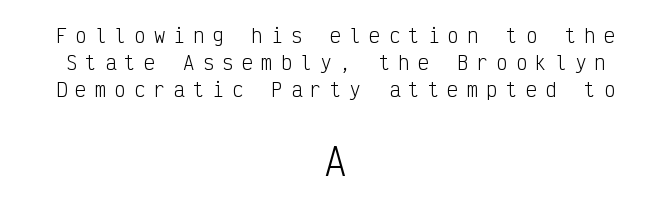
Q: Is the text bold? A: No.
Q: Is the text italic (slanted)? A: No, it is upright.
Q: Is the typeface a serif or a sans-serif typeface? A: Sans-serif.
Q: Is the text underlined? A: No.
Q: How is the paragraph aligned? A: Centered.
Q: Is the spacing between letters normal or unusually wide? A: Unusually wide.
Q: Is the spacing between lines tight, normal or loose? A: Normal.
Q: Which block of text is set in a larger size, the first (top) or the second (bottom)? A: The second (bottom) one.
Q: Width (condensed, normal, or wide)? A: Condensed.
Q: Stroke contrast? A: Low.
Q: x-height? A: Medium.
Q: Monospaced? A: Yes.
